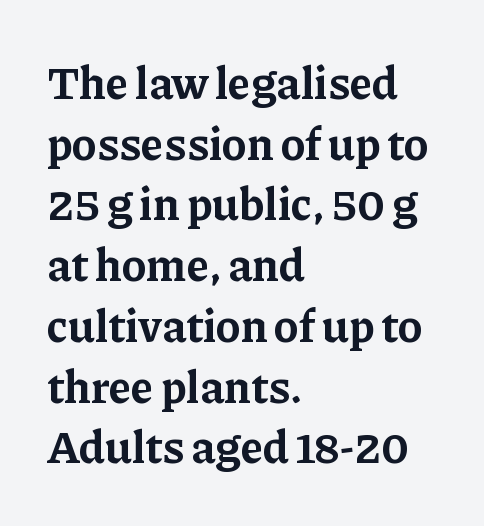
Q: Is the text bold? A: Yes.
Q: Is the text italic (slanted)? A: No, it is upright.
Q: Is the typeface a serif or a sans-serif typeface? A: Serif.
Q: Is the text underlined? A: No.
Q: How is the paragraph aligned? A: Left-aligned.
Q: Is the spacing between letters normal or unusually wide? A: Normal.
Q: Is the spacing between lines tight, normal or loose? A: Normal.
Q: Width (condensed, normal, or wide)? A: Normal.
Q: Stroke contrast? A: Low.
Q: x-height? A: Medium.
Q: Monospaced? A: No.
